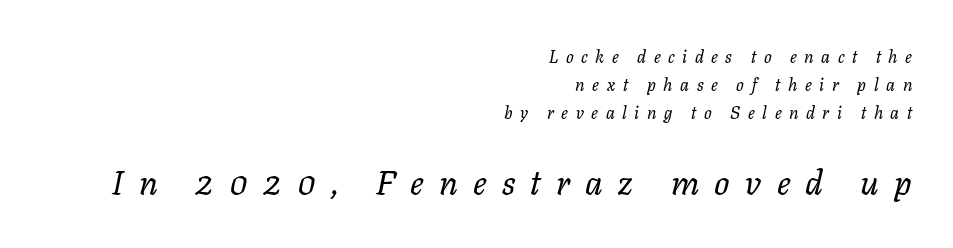
The image shows 34 px regular-weight type, italic (leaning right); set right-aligned, normal line spacing (1.65x), unusually wide letter spacing (+0.45 em), not underlined; the second (bottom) block is 2.0x larger; low stroke contrast and a medium x-height.
